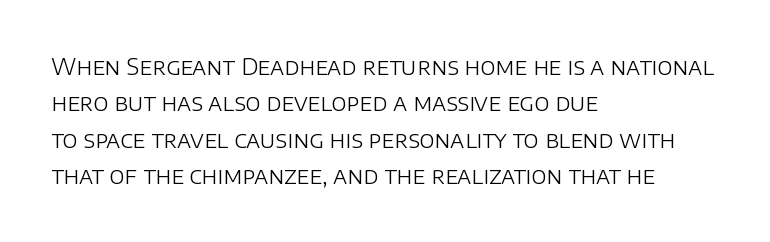
Q: Is the text bold? A: No.
Q: Is the text italic (slanted)? A: No, it is upright.
Q: Is the text underlined? A: No.
Q: How is the paragraph aligned? A: Left-aligned.
Q: Is the spacing between letters normal or unusually wide? A: Normal.
Q: Is the spacing between lines tight, normal or loose? A: Normal.
